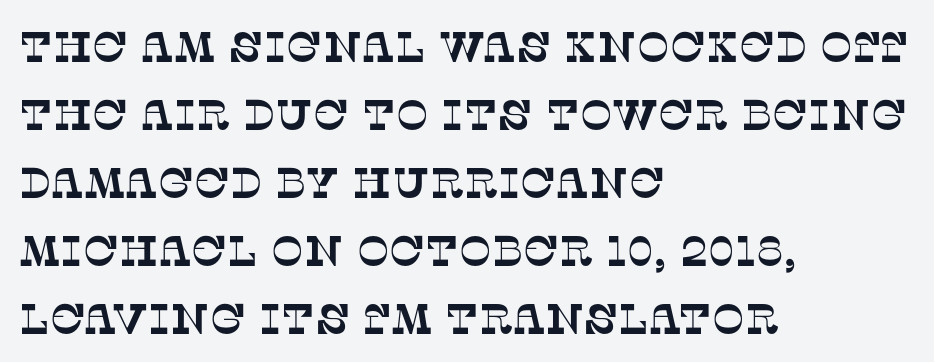
Q: Is the typeface a serif or a sans-serif typeface? A: Serif.
Q: Is the text underlined? A: No.
Q: How is the paragraph aligned? A: Left-aligned.
Q: Is the spacing between letters normal or unusually wide? A: Normal.
Q: Is the spacing between lines tight, normal or loose? A: Normal.
Q: Width (condensed, normal, or wide)? A: Normal.
Q: Stroke contrast? A: Low.
Q: x-height? A: Large.
Q: Monospaced? A: No.
